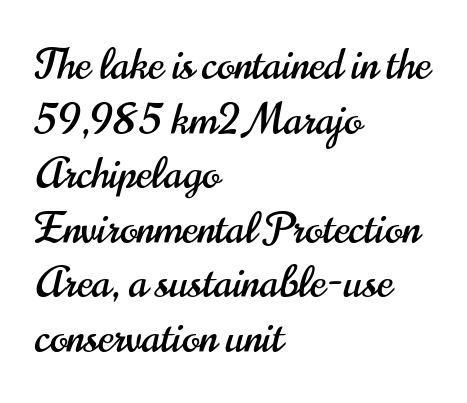
{"serif": "no", "width": "condensed", "stroke_contrast": "high", "x_height": "small", "monospaced": "no", "underline": "no", "align": "left", "line_spacing": "normal", "line_spacing_ratio": 1.3, "letter_spacing": "normal", "letter_spacing_em": 0.0, "glyph_px": 42}
